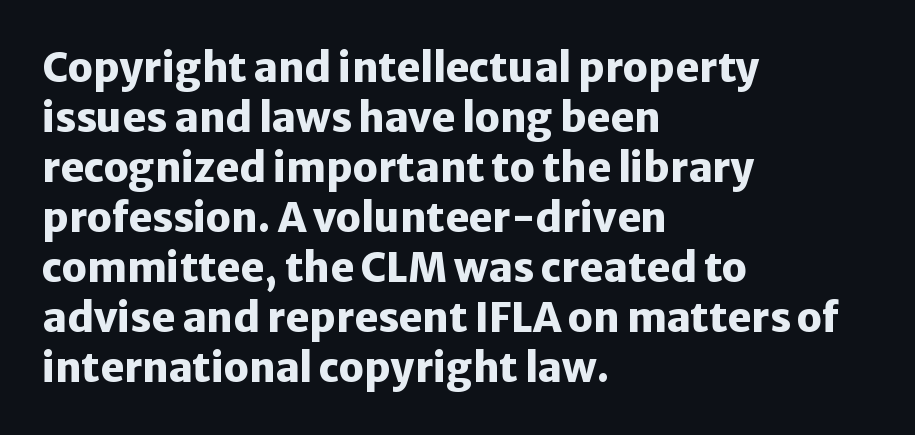
The image shows 40 px heavy sans-serif type, upright; set left-aligned, normal line spacing (1.25x), normal letter spacing, not underlined; low stroke contrast and a medium x-height.
